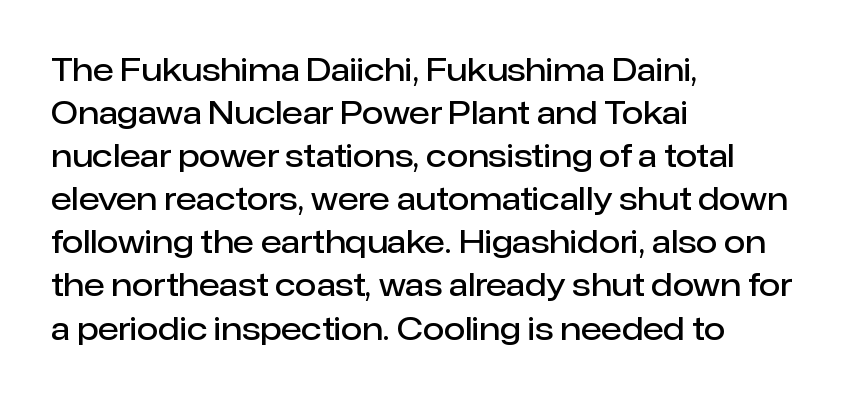
The block of text has a typical density, with ordinary space between rows. Here the glyphs are tracked normally, forming tight word shapes. These lines were composed using upright roman letters. Descenders are the only things crossing below the line.
